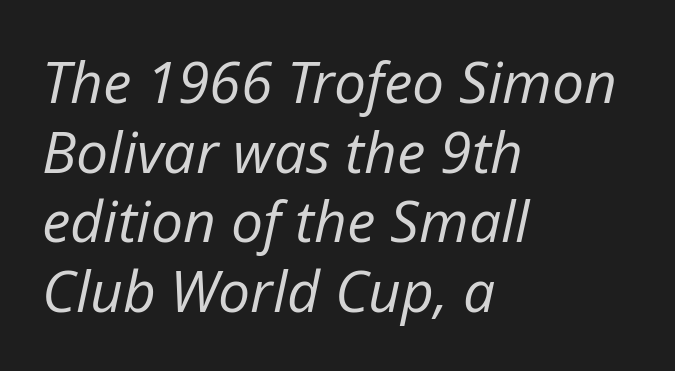
The image shows 57 px regular-weight type, italic (leaning right); set left-aligned, line spacing 1.22x, normal letter spacing, not underlined; low stroke contrast and a medium x-height.
